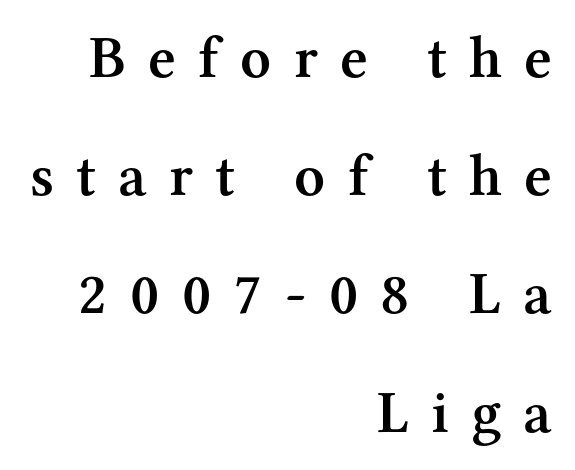
Q: Is the text bold? A: Semi-bold.
Q: Is the text italic (slanted)? A: No, it is upright.
Q: Is the typeface a serif or a sans-serif typeface? A: Serif.
Q: Is the text underlined? A: No.
Q: How is the paragraph aligned? A: Right-aligned.
Q: Is the spacing between letters normal or unusually wide? A: Unusually wide.
Q: Is the spacing between lines tight, normal or loose? A: Loose.
Q: Width (condensed, normal, or wide)? A: Normal.
Q: Stroke contrast? A: Medium.
Q: x-height? A: Medium.
Q: Monospaced? A: No.
